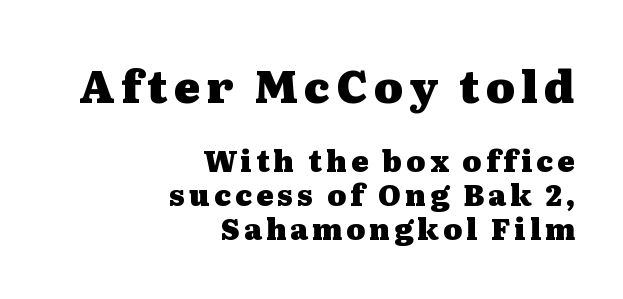
Nope, not italic — everything's standing straight. The passage shown begins with its larger block and ends with its smaller one. Proportional: the letters do not fall into vertical columns. The sample has been set heavy, in full bold. These lines stack with their right ends in a neat column. Examine the stroke ends and you'll spot serifs.
